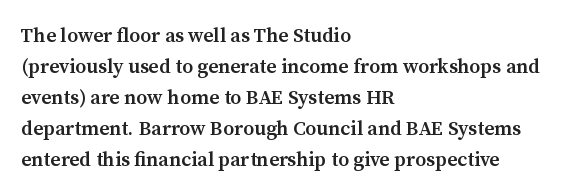
The image shows 20 px text type, upright; set left-aligned, normal line spacing (1.55x), normal letter spacing, not underlined.
